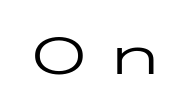
Q: Is the text bold? A: No.
Q: Is the text italic (slanted)? A: No, it is upright.
Q: Is the typeface a serif or a sans-serif typeface? A: Sans-serif.
Q: Is the text underlined? A: No.
Q: Is the spacing between letters normal or unusually wide? A: Unusually wide.
Q: Width (condensed, normal, or wide)? A: Wide.
Q: Stroke contrast? A: Low.
Q: x-height? A: Medium.
